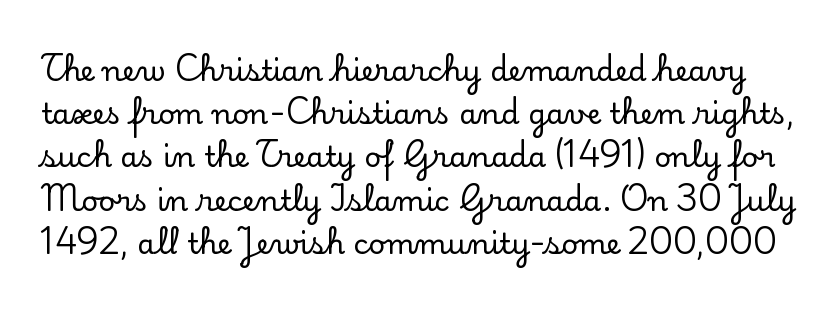
{"serif": "yes", "italic": "no", "width": "normal", "stroke_contrast": "low", "x_height": "small", "monospaced": "no", "underline": "no", "line_spacing": "normal", "line_spacing_ratio": 1.49, "letter_spacing": "normal", "letter_spacing_em": 0.0, "glyph_px": 29}
